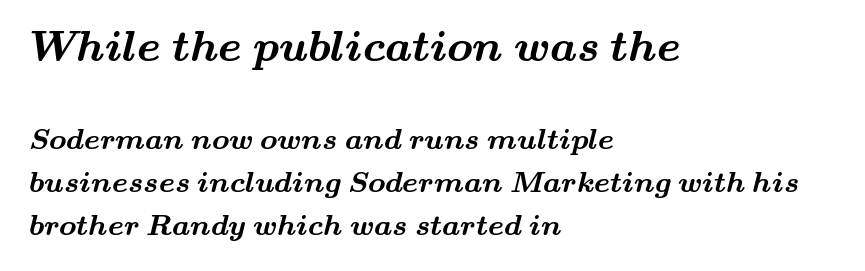
{"serif": "yes", "bold": "yes", "weight": "bold", "width": "wide", "stroke_contrast": "medium", "x_height": "small", "monospaced": "no", "underline": "no", "align": "left", "line_spacing": "normal", "line_spacing_ratio": 1.48, "letter_spacing": "normal", "letter_spacing_em": 0.0, "larger_block": "first", "size_ratio": 1.48, "glyph_px": 43}
